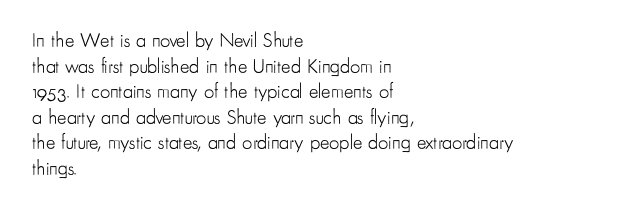
The image shows 20 px text type, upright; set left-aligned, normal line spacing (1.28x), normal letter spacing, not underlined.
